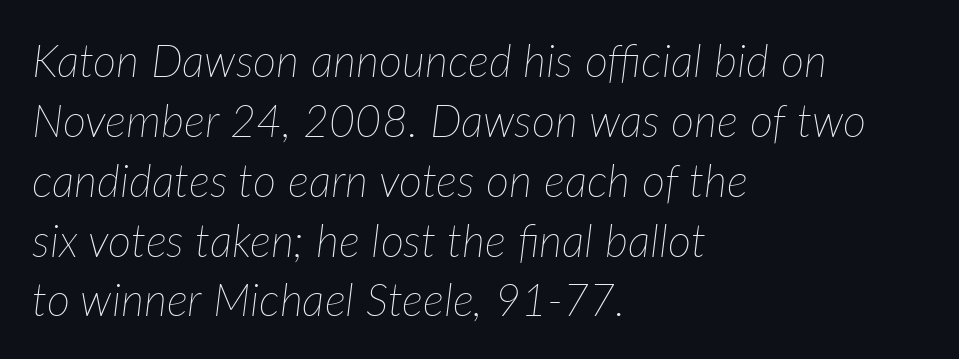
Q: Is the text bold? A: No.
Q: Is the text italic (slanted)? A: Yes, it leans right by about 7 degrees.
Q: Is the text underlined? A: No.
Q: How is the paragraph aligned? A: Left-aligned.
Q: Is the spacing between letters normal or unusually wide? A: Normal.
Q: Is the spacing between lines tight, normal or loose? A: Normal.
Q: Width (condensed, normal, or wide)? A: Normal.
Q: Stroke contrast? A: Low.
Q: x-height? A: Medium.
Q: Monospaced? A: No.
